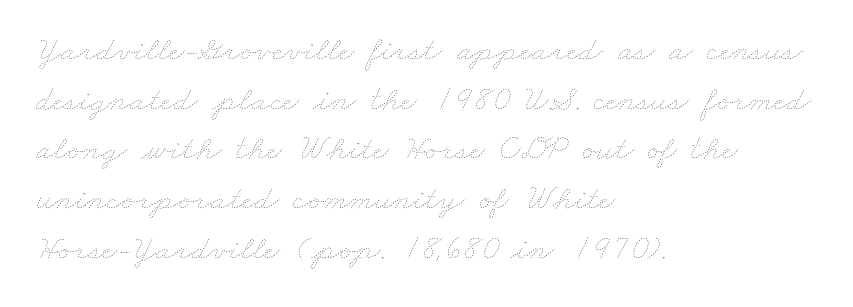
{"bold": "no", "weight": "thin", "width": "wide", "stroke_contrast": "low", "x_height": "small", "monospaced": "no", "underline": "no", "align": "left", "line_spacing": "normal", "line_spacing_ratio": 1.42, "letter_spacing": "normal", "letter_spacing_em": 0.0, "glyph_px": 35}
